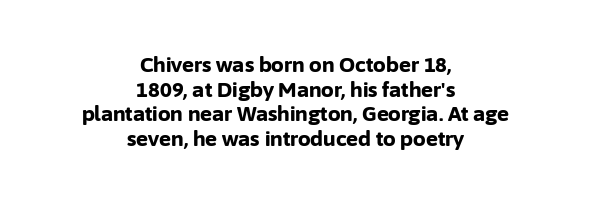
The passage shown is emphatically bold. The type sits square on the baseline with zero lean. The glyphs are unaccompanied by any horizontal stroke below them. The horizontal fit of the characters is conventional and even. The setting favours the middle, as headings and verse often do.
